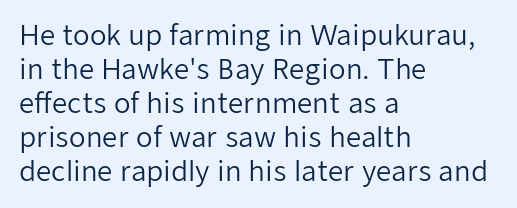
Vertically, the passage feels balanced, rows spaced as you'd expect. The strip under each line holds only bare page. Weight: in the light-to-regular range. Glyph-to-glyph distance matches everyday printed text.
